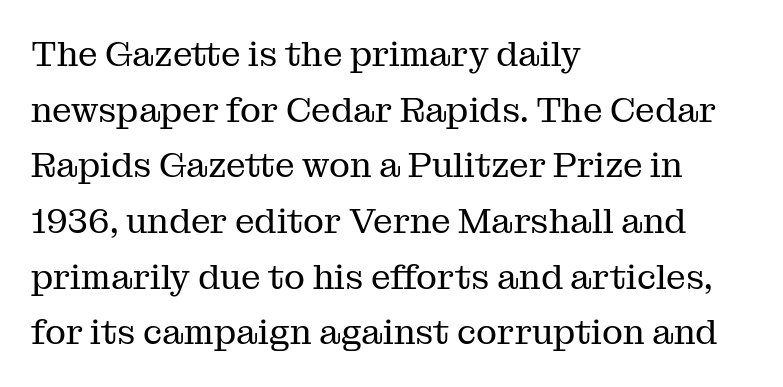
The image shows 35 px regular-weight serif type, upright; set left-aligned, normal line spacing (1.59x), normal letter spacing, not underlined; medium stroke contrast and a medium x-height.
